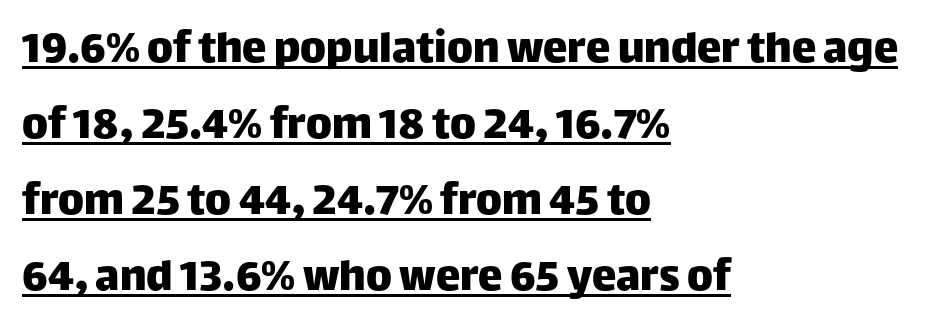
The rendering uses natural spacing where letterforms have individual widths. Underlined type. How are the letters spaced? Ordinarily, with no added tracking. It's the straight-up-and-down kind of type. Type style note: lacks serifs. The lines sit at an ordinary, default distance from one another.
